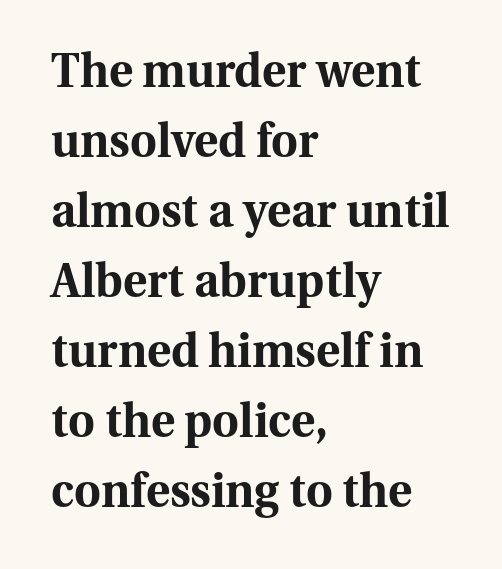
{"serif": "yes", "italic": "no", "bold": "yes", "weight": "bold", "width": "normal", "stroke_contrast": "medium", "x_height": "medium", "monospaced": "no", "underline": "no", "align": "left", "line_spacing": "normal", "line_spacing_ratio": 1.52, "letter_spacing": "normal", "letter_spacing_em": 0.0, "glyph_px": 46}
